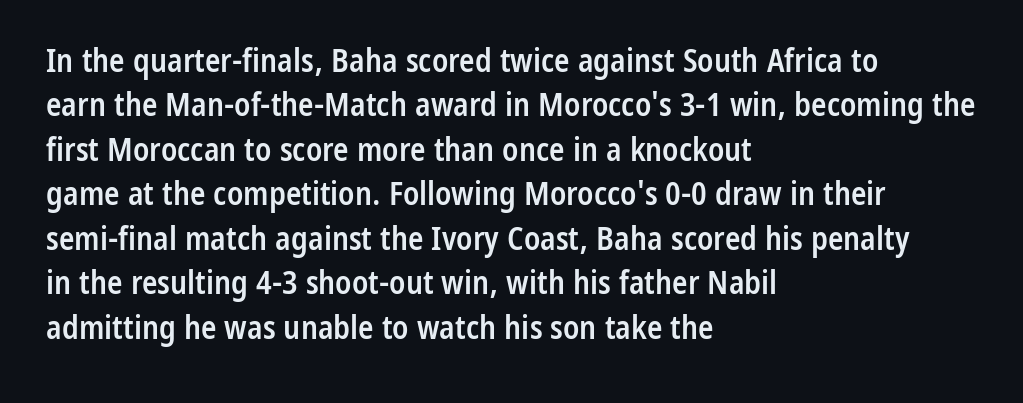
Any mark beneath the type? The region is blank. To sum up the face: it is a sans, with no serifs. The compositor pushed each line to the left boundary. Spacing between characters is what you'd get straight out of the box. Regarding leading, the lines here are spaced in the standard way.
